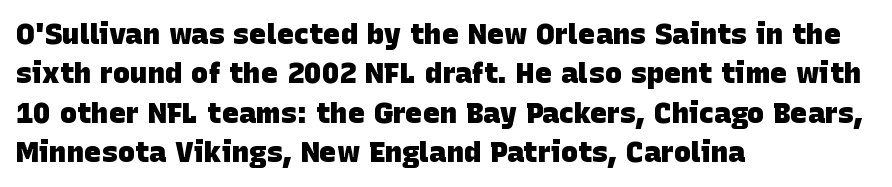
{"serif": "no", "bold": "yes", "weight": "heavy", "width": "normal", "stroke_contrast": "low", "x_height": "large", "monospaced": "no", "underline": "no", "align": "left", "line_spacing": "normal", "line_spacing_ratio": 1.36, "letter_spacing": "normal", "letter_spacing_em": 0.0, "glyph_px": 29}
